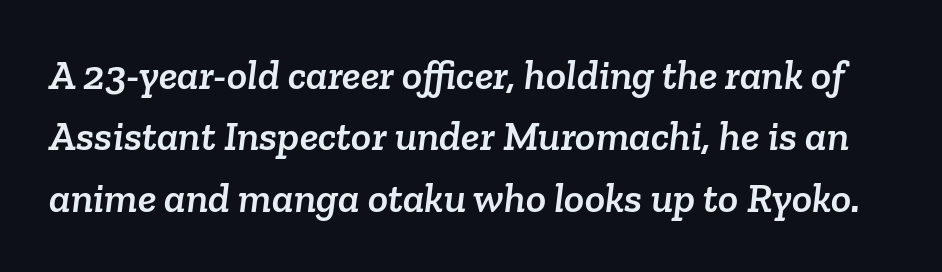
Q: Is the typeface a serif or a sans-serif typeface? A: Serif.
Q: Is the text underlined? A: No.
Q: Is the spacing between letters normal or unusually wide? A: Normal.
Q: Is the spacing between lines tight, normal or loose? A: Normal.
Q: Width (condensed, normal, or wide)? A: Normal.
Q: Stroke contrast? A: Low.
Q: x-height? A: Medium.
Q: Monospaced? A: No.
